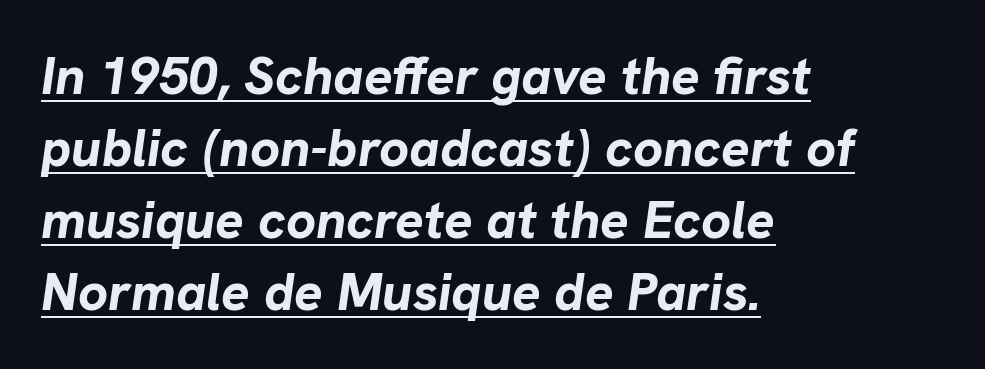
Think of a printed novel: that variable character pitch is what you see here. Weight: bold. One glance says typical: line gaps are just what's usual. Emphasis-style slanted type is in use. The letters sit at their default tracking, neither squeezed nor spread. These characters rest on top of a visible drawn line.
